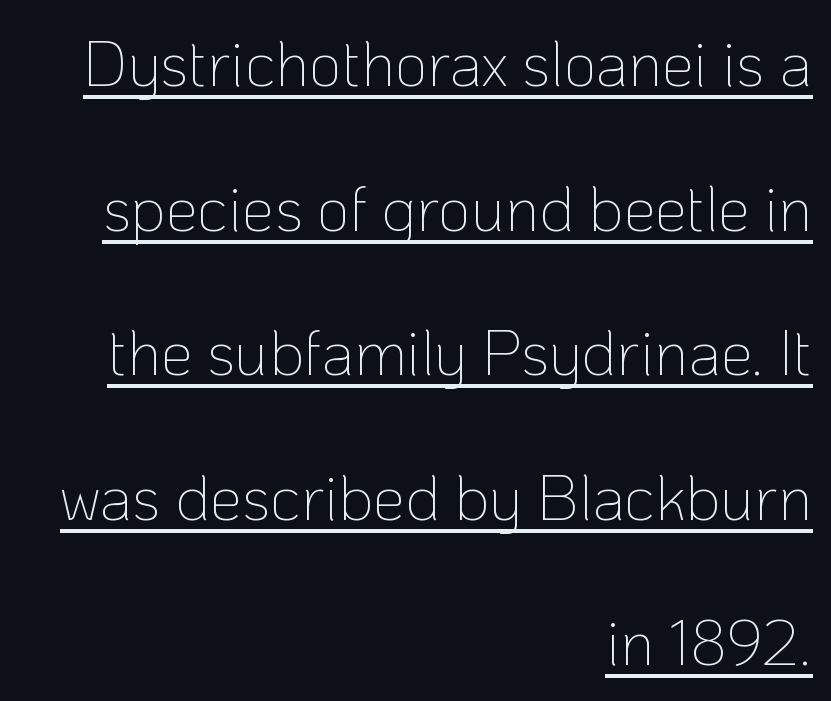
{"serif": "no", "italic": "no", "bold": "no", "weight": "thin", "width": "normal", "stroke_contrast": "low", "x_height": "medium", "monospaced": "no", "underline": "yes", "align": "right", "line_spacing": "loose", "line_spacing_ratio": 2.26, "letter_spacing": "normal", "letter_spacing_em": 0.0, "glyph_px": 64}
